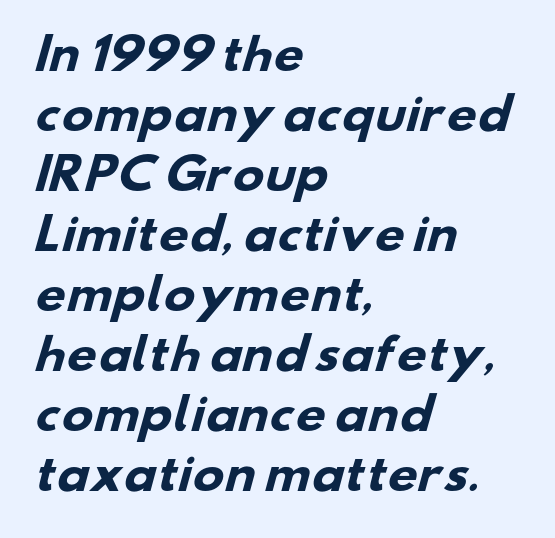
Q: Is the text bold? A: Yes.
Q: Is the typeface a serif or a sans-serif typeface? A: Sans-serif.
Q: Is the text underlined? A: No.
Q: How is the paragraph aligned? A: Left-aligned.
Q: Is the spacing between letters normal or unusually wide? A: Normal.
Q: Is the spacing between lines tight, normal or loose? A: Normal.
Q: Width (condensed, normal, or wide)? A: Wide.
Q: Stroke contrast? A: Low.
Q: x-height? A: Small.
Q: Monospaced? A: No.
